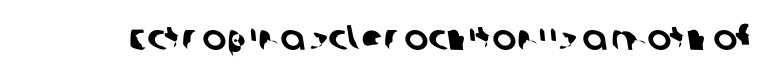
The image shows 36 px sans-serif type; set normal letter spacing, not underlined; low stroke contrast and a large x-height.
